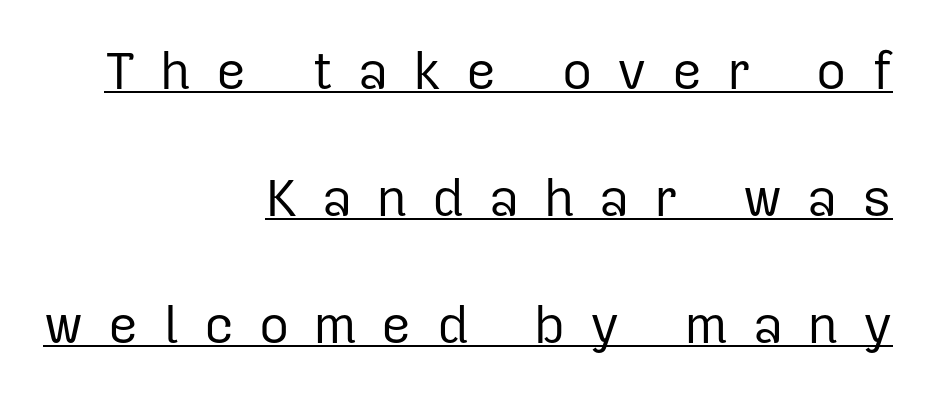
The image shows 52 px regular-weight sans-serif type, upright; set right-aligned, loose line spacing (2.44x), unusually wide letter spacing (+0.48 em), underlined; low stroke contrast and a medium x-height.
